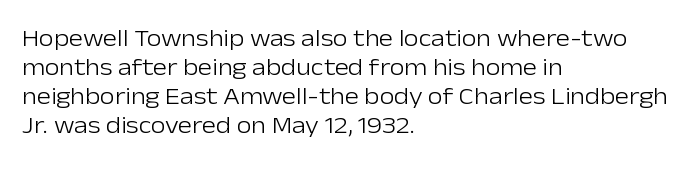
The strokes carry an ordinary text weight at most. Default kerning and tracking; the words read as compact shapes. The gap between lines stays unmarked. Does the lettering tilt? It doesn't — this is upright.
